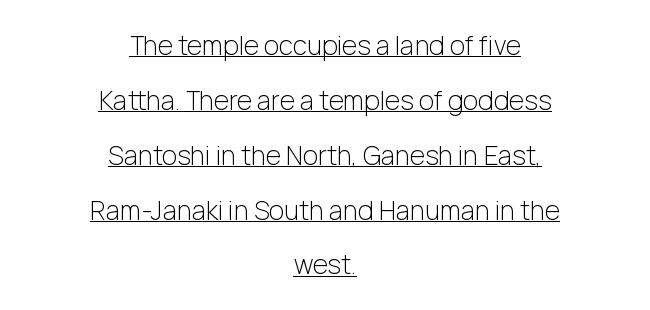
Q: Is the text bold? A: No.
Q: Is the text italic (slanted)? A: No, it is upright.
Q: Is the text underlined? A: Yes.
Q: How is the paragraph aligned? A: Centered.
Q: Is the spacing between letters normal or unusually wide? A: Normal.
Q: Is the spacing between lines tight, normal or loose? A: Loose.
